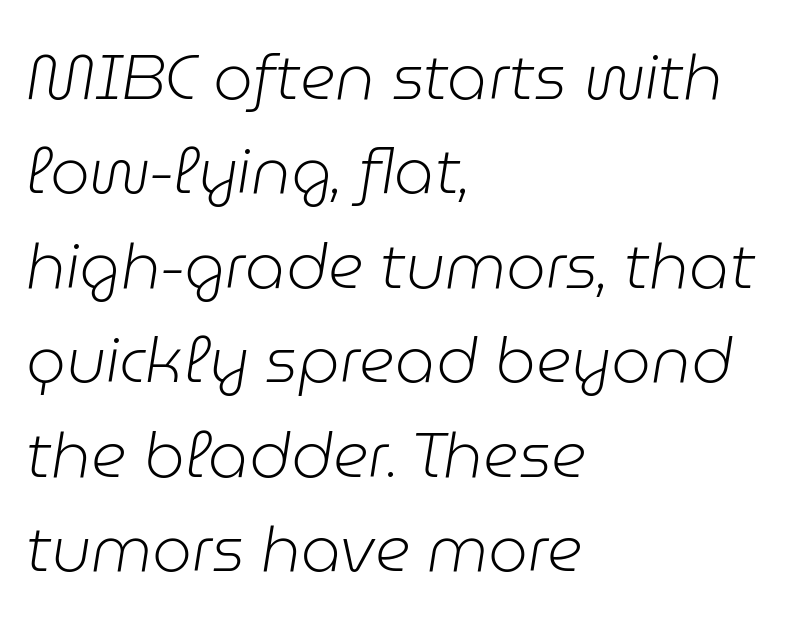
Q: Is the text bold? A: No.
Q: Is the text italic (slanted)? A: Yes, it leans right by about 9 degrees.
Q: Is the text underlined? A: No.
Q: How is the paragraph aligned? A: Left-aligned.
Q: Is the spacing between letters normal or unusually wide? A: Normal.
Q: Is the spacing between lines tight, normal or loose? A: Normal.
Q: Width (condensed, normal, or wide)? A: Normal.
Q: Stroke contrast? A: Low.
Q: x-height? A: Medium.
Q: Monospaced? A: No.
